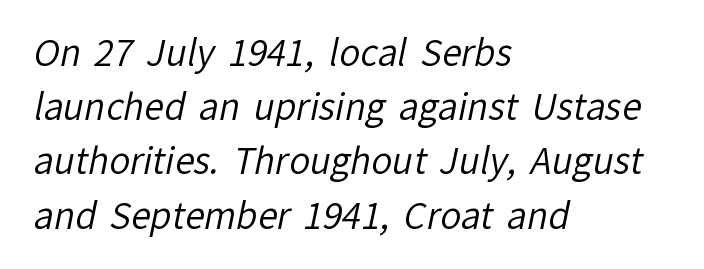
Baseline-to-baseline distance is the conventional proportion of letter height. The text block is weighted toward the left margin, trailing off unevenly rightward. Summary of weight: not heavy and not bold. Has an underline been added? It has not. This sample has the flowing, uneven cadence of proportional lettering.
